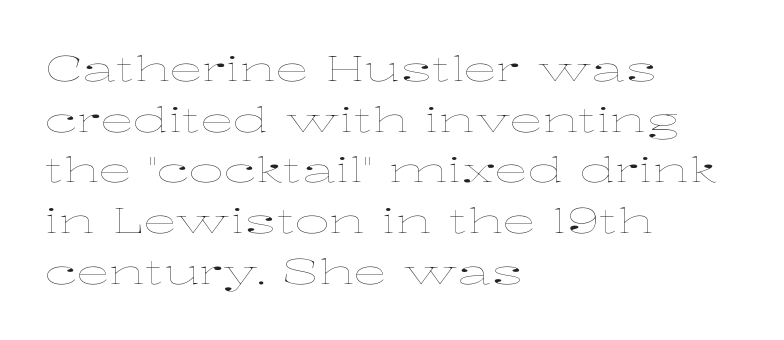
{"italic": "no", "bold": "no", "weight": "thin", "width": "wide", "stroke_contrast": "low", "x_height": "medium", "monospaced": "no", "underline": "no", "align": "left", "line_spacing": "normal", "line_spacing_ratio": 1.49, "letter_spacing": "normal", "letter_spacing_em": 0.0, "glyph_px": 34}
